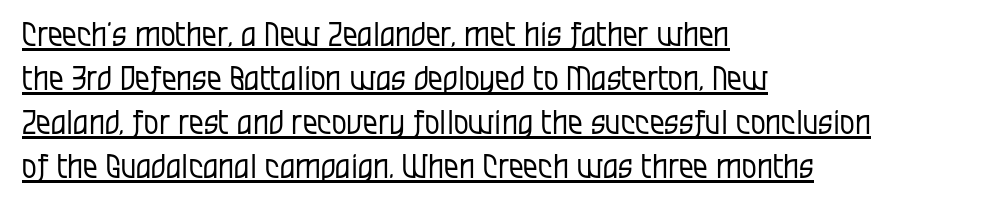
Q: Is the text bold? A: No.
Q: Is the text italic (slanted)? A: No, it is upright.
Q: Is the typeface a serif or a sans-serif typeface? A: Sans-serif.
Q: Is the text underlined? A: Yes.
Q: How is the paragraph aligned? A: Left-aligned.
Q: Is the spacing between letters normal or unusually wide? A: Normal.
Q: Is the spacing between lines tight, normal or loose? A: Normal.
Q: Width (condensed, normal, or wide)? A: Condensed.
Q: Stroke contrast? A: Low.
Q: x-height? A: Large.
Q: Monospaced? A: No.
